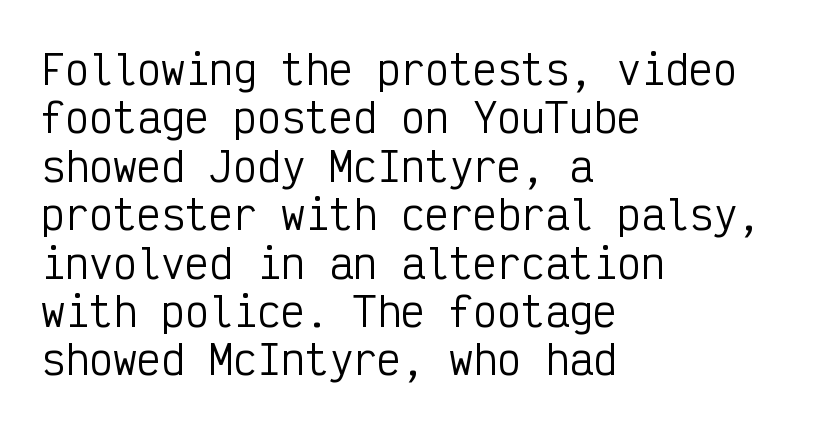
{"serif": "no", "italic": "no", "bold": "no", "weight": "regular", "width": "condensed", "stroke_contrast": "low", "x_height": "medium", "monospaced": "yes", "underline": "no", "align": "left", "line_spacing_ratio": 1.21, "letter_spacing": "normal", "letter_spacing_em": 0.0, "glyph_px": 40}
